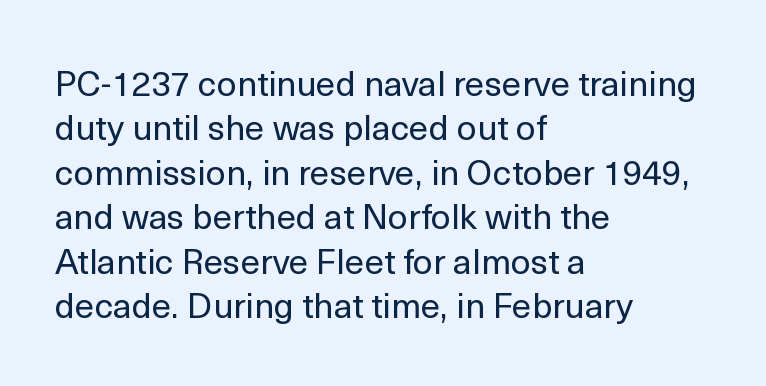
Q: Is the text bold? A: No.
Q: Is the text italic (slanted)? A: No, it is upright.
Q: Is the typeface a serif or a sans-serif typeface? A: Sans-serif.
Q: Is the text underlined? A: No.
Q: How is the paragraph aligned? A: Left-aligned.
Q: Is the spacing between letters normal or unusually wide? A: Normal.
Q: Is the spacing between lines tight, normal or loose? A: Normal.
Q: Width (condensed, normal, or wide)? A: Normal.
Q: x-height? A: Medium.
Q: Monospaced? A: No.
